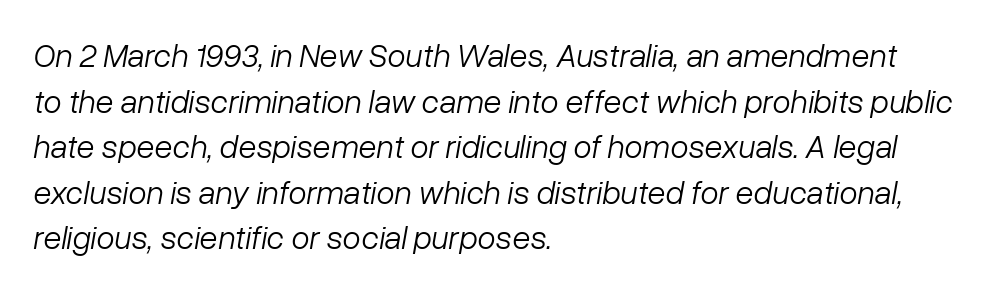
Glance below the letters and you will spot only blank space. Do the characters align in a grid? No, the font is proportional. There's an unmistakable incline to the writing here. Tracking here is standard; glyphs follow each other at the usual distance. Baseline-to-baseline distance is the conventional proportion of letter height.
